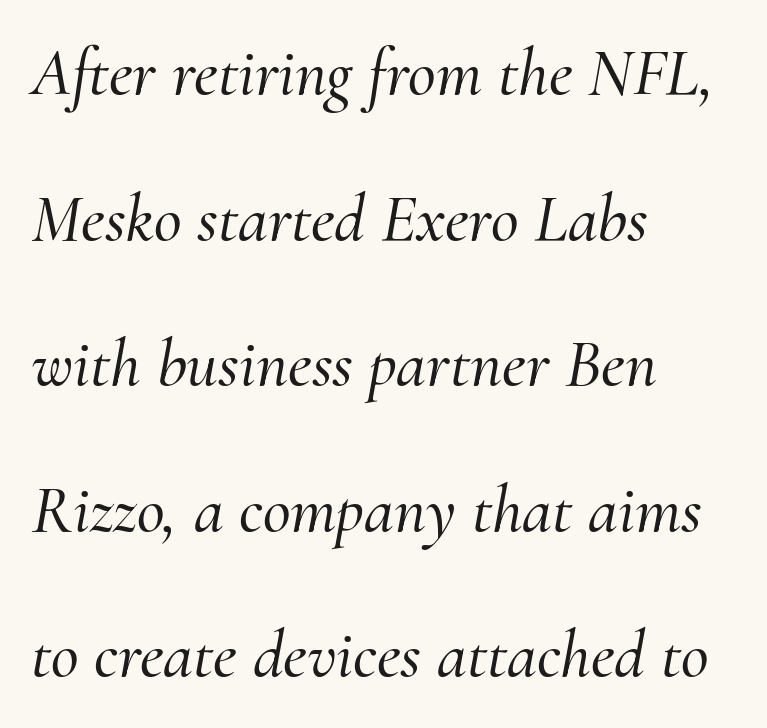
Q: Is the text italic (slanted)? A: Yes, it leans right by about 10 degrees.
Q: Is the typeface a serif or a sans-serif typeface? A: Serif.
Q: Is the text underlined? A: No.
Q: How is the paragraph aligned? A: Left-aligned.
Q: Is the spacing between letters normal or unusually wide? A: Normal.
Q: Is the spacing between lines tight, normal or loose? A: Loose.
Q: Width (condensed, normal, or wide)? A: Normal.
Q: Stroke contrast? A: Medium.
Q: x-height? A: Small.
Q: Monospaced? A: No.
